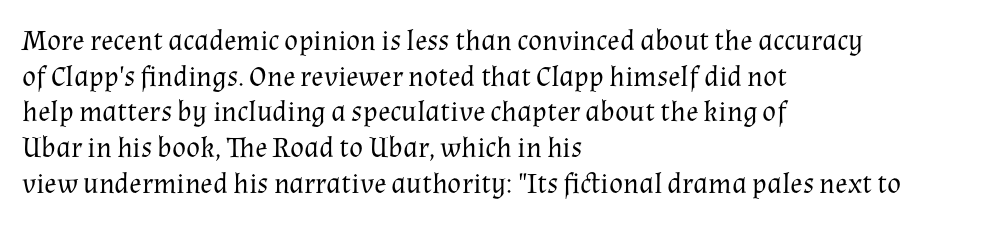
The image shows 29 px regular-weight serif type, upright; set left-aligned, line spacing 1.23x, normal letter spacing, not underlined; medium stroke contrast and a medium x-height.
